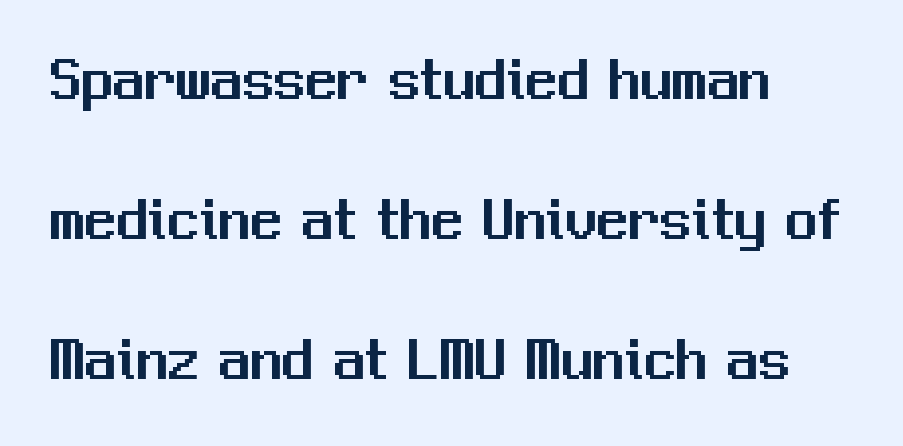
The image shows 63 px sans-serif type, upright; set left-aligned, loose line spacing (2.22x), normal letter spacing, not underlined; medium stroke contrast and a medium x-height.
